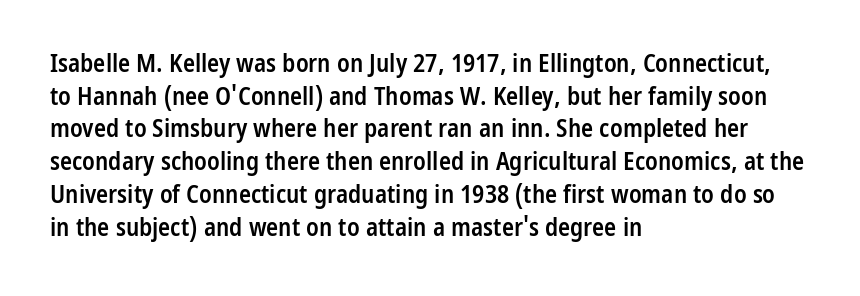
Q: Is the text bold? A: Semi-bold.
Q: Is the text italic (slanted)? A: No, it is upright.
Q: Is the text underlined? A: No.
Q: How is the paragraph aligned? A: Left-aligned.
Q: Is the spacing between letters normal or unusually wide? A: Normal.
Q: Is the spacing between lines tight, normal or loose? A: Normal.
